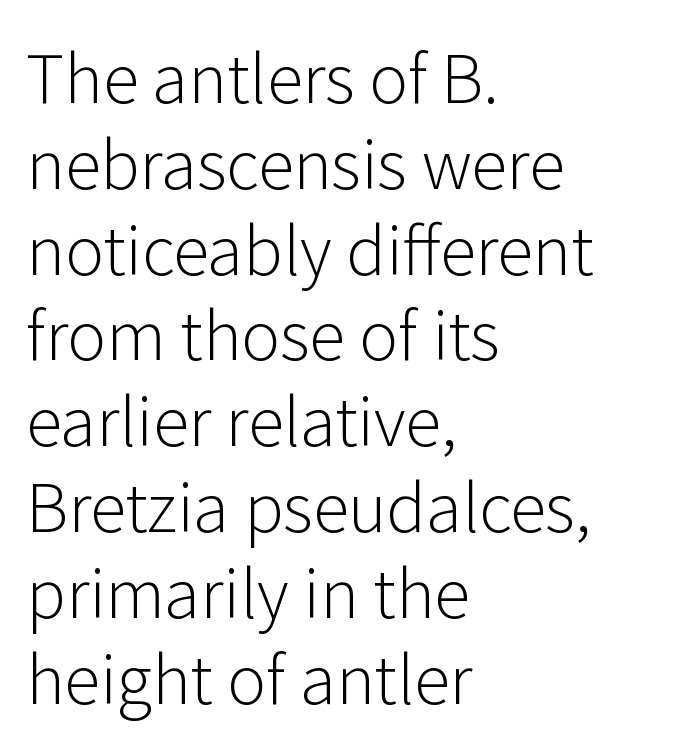
Where is the straight margin? On the left. Looks like regular typesetting: each glyph gets only the width it needs. Quick note: not italic, upright. A quiet, ordinary-to-light weight characterises the typeface.
